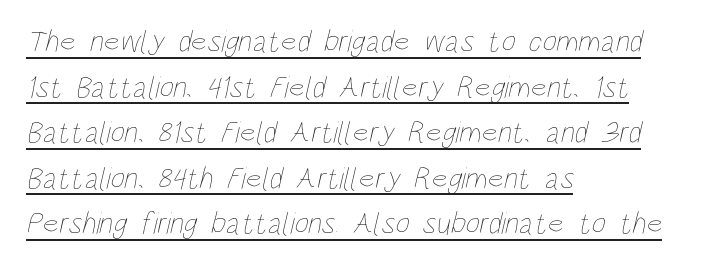
{"bold": "no", "weight": "thin", "width": "condensed", "stroke_contrast": "low", "x_height": "large", "monospaced": "no", "underline": "yes", "align": "left", "line_spacing": "normal", "line_spacing_ratio": 1.47, "letter_spacing": "normal", "letter_spacing_em": 0.0, "glyph_px": 31}
